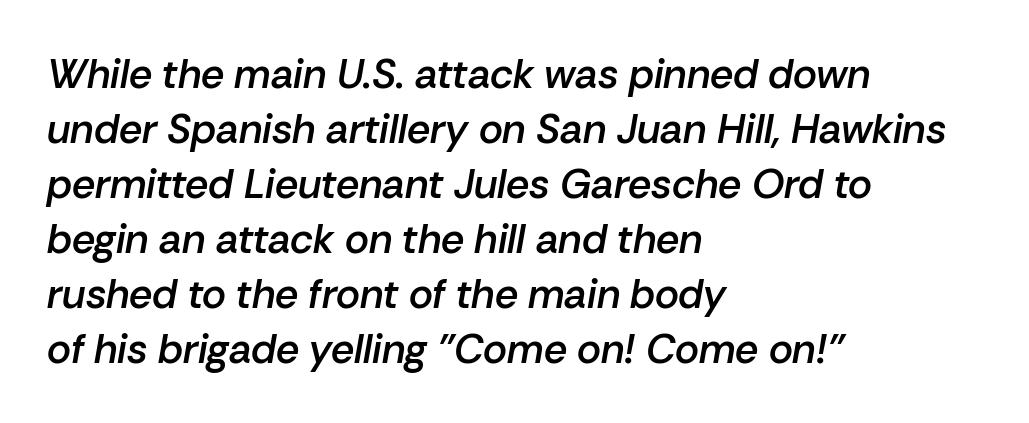
The image shows 41 px semibold type, italic (leaning right); set left-aligned, normal line spacing (1.34x), normal letter spacing, not underlined; low stroke contrast and a medium x-height.
